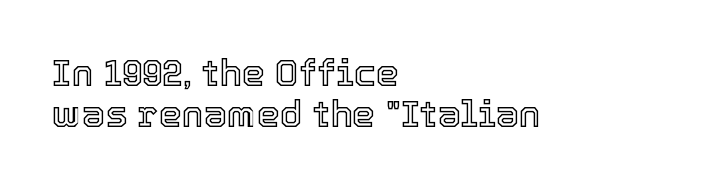
Leftover space on each line is placed entirely after the last word. The letters advance in unequal steps, a hallmark of proportional type. Students, observe: this is what under-led, compact text looks like. Glyph-to-glyph distance matches everyday printed text.
